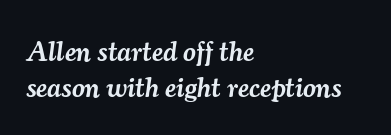
Q: Is the text bold? A: Semi-bold.
Q: Is the text italic (slanted)? A: Yes, it leans right by about 7 degrees.
Q: Is the typeface a serif or a sans-serif typeface? A: Serif.
Q: Is the text underlined? A: No.
Q: How is the paragraph aligned? A: Left-aligned.
Q: Is the spacing between letters normal or unusually wide? A: Normal.
Q: Is the spacing between lines tight, normal or loose? A: Normal.
Q: Width (condensed, normal, or wide)? A: Normal.
Q: Stroke contrast? A: Medium.
Q: x-height? A: Small.
Q: Monospaced? A: No.
